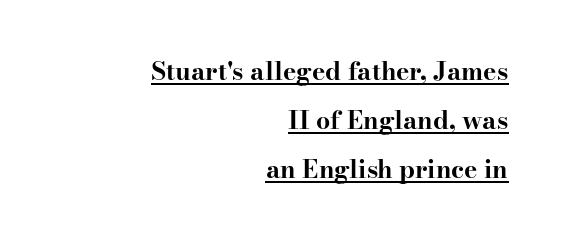
The ragged edge is on the left, which tells us the setting is flush right. Letter spacing: default. Caption: lettering with a line underneath. Does the weight exceed regular? Yes, all the way to bold. Widely set lines give the paragraph a tall, airy silhouette.
